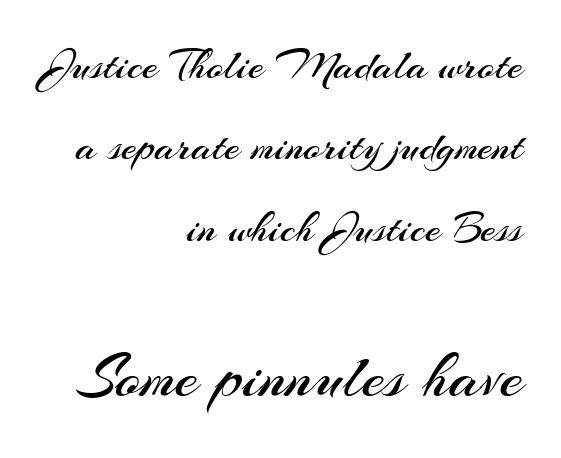
This sample has the flowing, uneven cadence of proportional lettering. Tracking value appears to be zero — textbook default spacing. Compared with a flush-left layout, this one pins lines to the opposite, right side. Typographically, this falls in the sans-serif category. The font sits on the lighter half of the weight spectrum, regular included.
